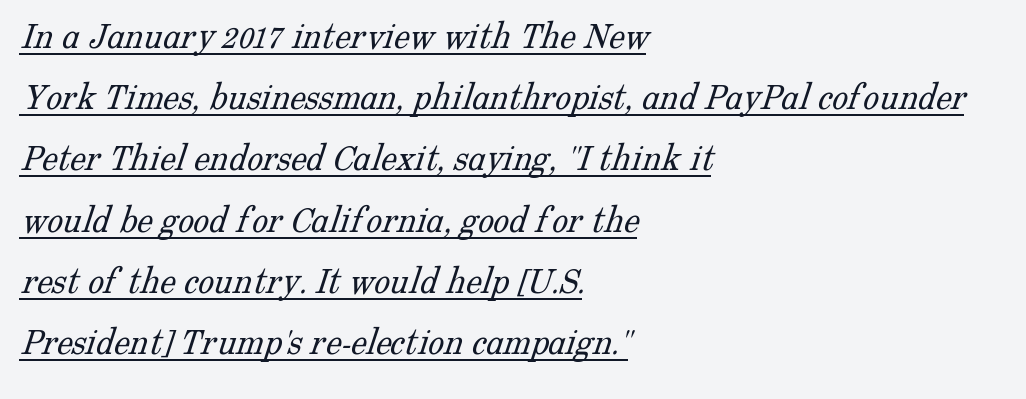
Q: Is the text bold? A: No.
Q: Is the typeface a serif or a sans-serif typeface? A: Serif.
Q: Is the text underlined? A: Yes.
Q: How is the paragraph aligned? A: Left-aligned.
Q: Is the spacing between letters normal or unusually wide? A: Normal.
Q: Is the spacing between lines tight, normal or loose? A: Normal.
Q: Width (condensed, normal, or wide)? A: Normal.
Q: Stroke contrast? A: Low.
Q: x-height? A: Medium.
Q: Monospaced? A: No.
